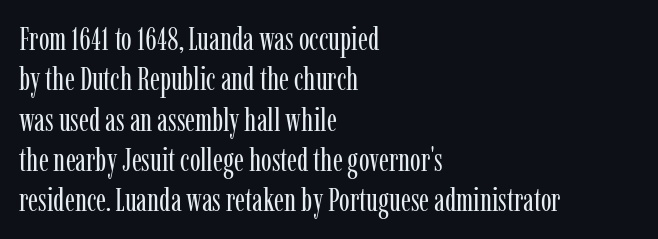
{"serif": "yes", "italic": "no", "bold": "no", "weight": "regular", "width": "condensed", "stroke_contrast": "low", "x_height": "medium", "monospaced": "no", "underline": "no", "align": "left", "line_spacing": "normal", "line_spacing_ratio": 1.26, "letter_spacing": "normal", "letter_spacing_em": 0.0, "glyph_px": 32}
